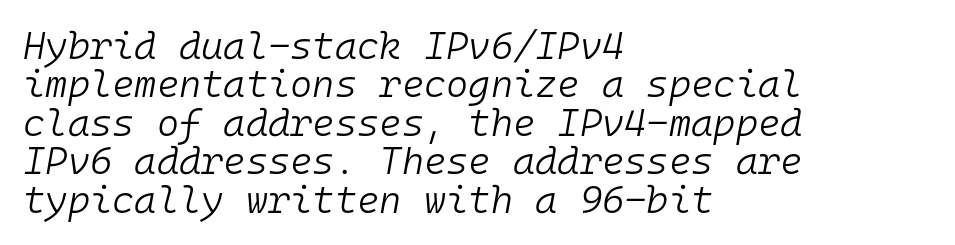
Nobody drew a line under any word here. The rendering uses typewriter-style spacing with identical character cells. This block would grow much taller if given ordinary leading; it's compressed now. On a weight scale, this lands at 450 or below.
